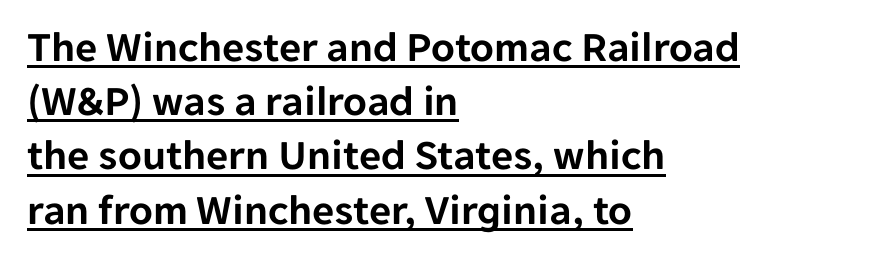
{"serif": "no", "italic": "no", "width": "normal", "stroke_contrast": "low", "x_height": "medium", "monospaced": "no", "underline": "yes", "align": "left", "line_spacing": "normal", "line_spacing_ratio": 1.26, "letter_spacing": "normal", "letter_spacing_em": 0.0, "glyph_px": 43}
